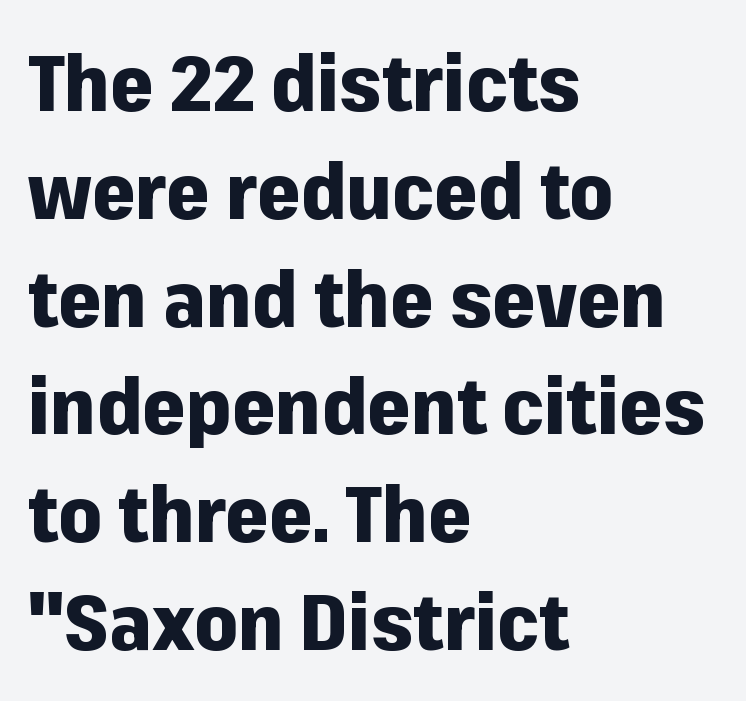
{"serif": "no", "italic": "no", "bold": "yes", "weight": "heavy", "width": "normal", "stroke_contrast": "low", "x_height": "medium", "monospaced": "no", "underline": "no", "align": "left", "line_spacing": "normal", "line_spacing_ratio": 1.4, "letter_spacing": "normal", "letter_spacing_em": 0.0, "glyph_px": 77}
